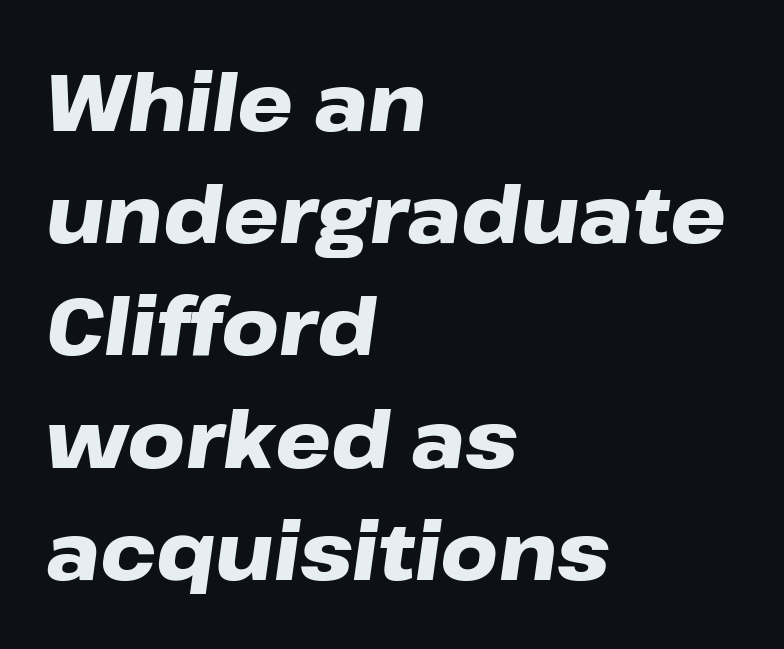
Q: Is the text bold? A: Yes.
Q: Is the text italic (slanted)? A: Yes, it leans right by about 8 degrees.
Q: Is the text underlined? A: No.
Q: How is the paragraph aligned? A: Left-aligned.
Q: Is the spacing between letters normal or unusually wide? A: Normal.
Q: Is the spacing between lines tight, normal or loose? A: Normal.
Q: Width (condensed, normal, or wide)? A: Wide.
Q: Stroke contrast? A: Low.
Q: x-height? A: Medium.
Q: Monospaced? A: No.
